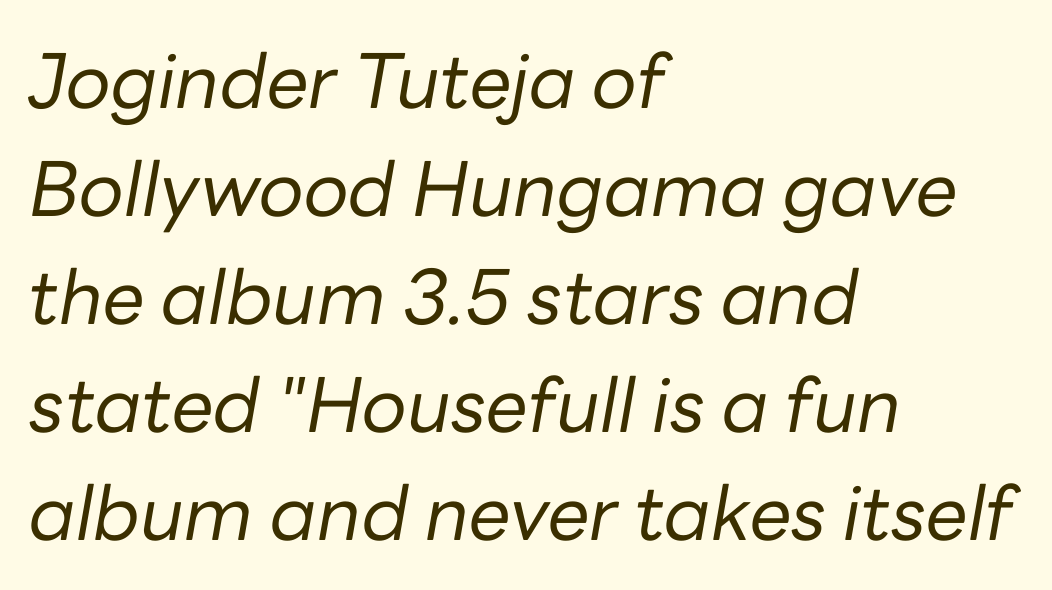
Looks like regular typesetting: each glyph gets only the width it needs. The space directly below the letters is spotless. Stroke thickness stays within the range of a standard reading face or lighter. Tracking value appears to be zero — textbook default spacing.
